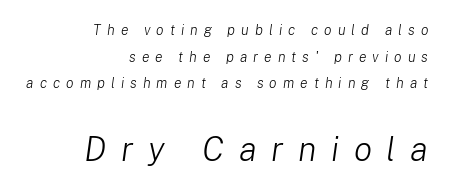
Is this a fixed-width face? No — the glyphs have proportional, varying widths. Every character sits at an angle, as italics do. Stems and bowls with no extra thickness — not bold. Between these two stacked blocks, the lower one wins on size. Line ends are locked; line starts wander. Glyph-to-glyph distance is far greater than everyday printed text.
